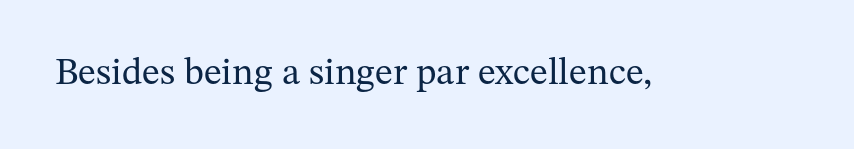
Decoration check: the copy has no underline. Note: serifs present on the glyphs. The passage shown is typed in a proportional face where columns would drift. How are the letters spaced? Ordinarily, with no added tracking. Weight: regular or lighter. Posture: vertical.
